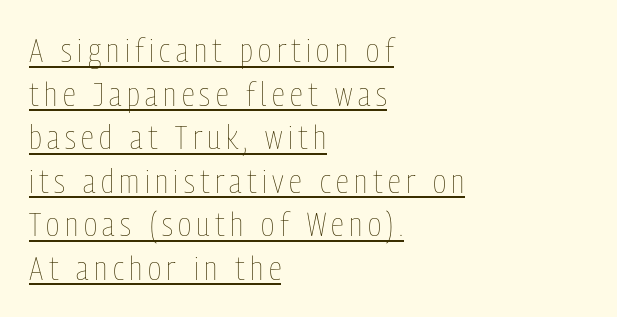
Stroke mass is kept to a normal reading level or below. Caption: multi-line text, flush left, ragged right. No italicization has been applied; the sample stays upright. Normally led — the rows are evenly, conventionally spaced. Honestly, the underline is the first thing you notice here. A typesetter would call this proportional, since set widths differ per character.
